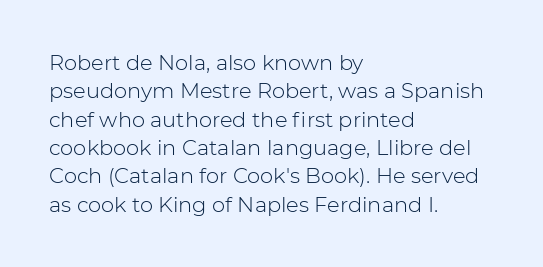
Q: Is the text bold? A: No.
Q: Is the text italic (slanted)? A: No, it is upright.
Q: Is the text underlined? A: No.
Q: How is the paragraph aligned? A: Left-aligned.
Q: Is the spacing between letters normal or unusually wide? A: Normal.
Q: Is the spacing between lines tight, normal or loose? A: Normal.
